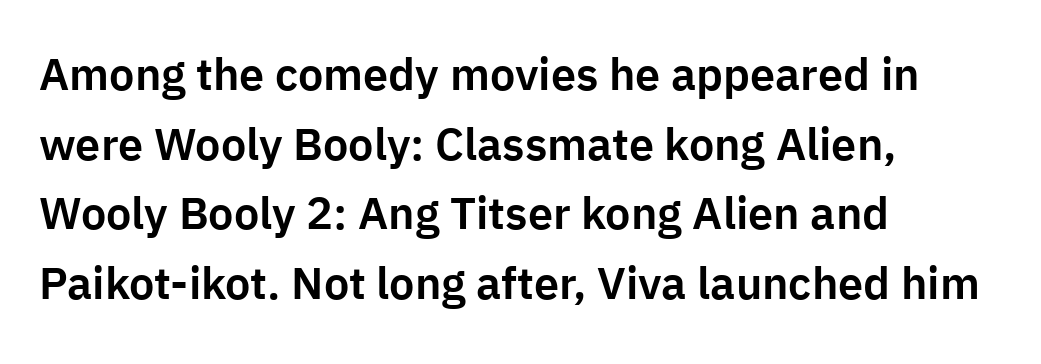
{"serif": "no", "italic": "no", "width": "normal", "stroke_contrast": "low", "x_height": "medium", "monospaced": "no", "underline": "no", "align": "left", "line_spacing": "normal", "line_spacing_ratio": 1.55, "letter_spacing": "normal", "letter_spacing_em": 0.0, "glyph_px": 45}
